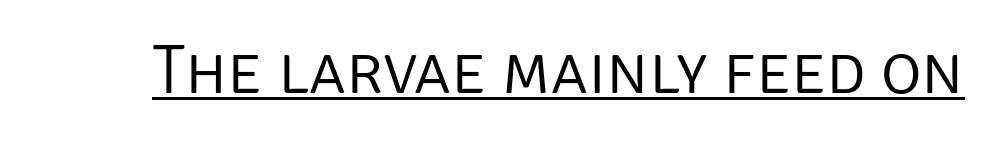
Q: Is the text bold? A: No.
Q: Is the text italic (slanted)? A: No, it is upright.
Q: Is the typeface a serif or a sans-serif typeface? A: Sans-serif.
Q: Is the text underlined? A: Yes.
Q: Is the spacing between letters normal or unusually wide? A: Normal.
Q: Width (condensed, normal, or wide)? A: Normal.
Q: Stroke contrast? A: Low.
Q: x-height? A: Large.
Q: Monospaced? A: No.
